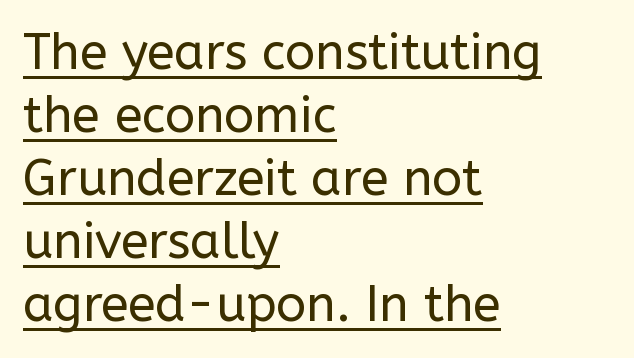
{"serif": "no", "italic": "no", "bold": "no", "weight": "regular", "width": "normal", "stroke_contrast": "low", "x_height": "medium", "monospaced": "no", "underline": "yes", "align": "left", "line_spacing": "normal", "line_spacing_ratio": 1.26, "letter_spacing": "normal", "letter_spacing_em": 0.0, "glyph_px": 50}
